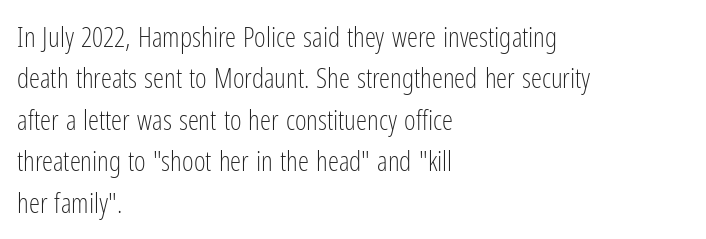
Type style note: lacks serifs. Upright lettering throughout. Which margin do the lines hug? The left one — the right edge is uneven. Heaviness? Minimal to ordinary, like unemphasized prose. A typesetter would call this proportional, since set widths differ per character.
